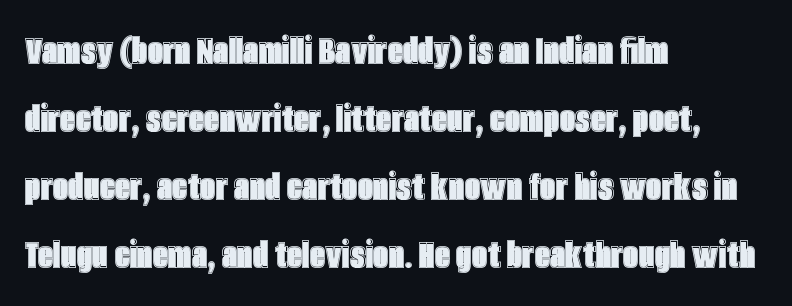
Is this a fixed-width face? No — the glyphs have proportional, varying widths. The passage shown is not underscored anywhere. Notice how the stems are strictly vertical — no italics here. Students, note that the glyphs here touch the page at normal intervals. Line starts are locked; line ends wander. Vertically, the passage feels balanced, rows spaced as you'd expect.
